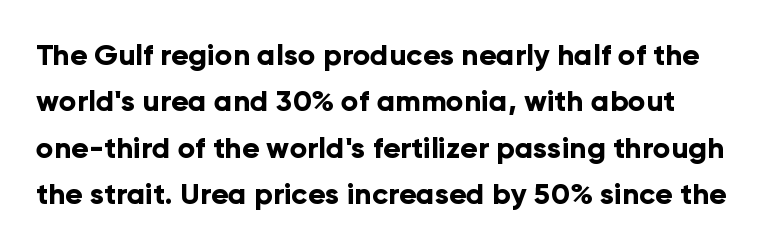
{"serif": "no", "italic": "no", "bold": "yes", "weight": "bold", "width": "normal", "stroke_contrast": "low", "x_height": "medium", "monospaced": "no", "underline": "no", "line_spacing": "normal", "line_spacing_ratio": 1.6, "letter_spacing": "normal", "letter_spacing_em": 0.0, "glyph_px": 29}
